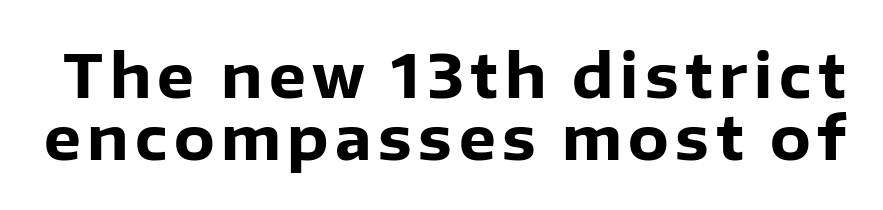
{"serif": "no", "italic": "no", "bold": "yes", "weight": "heavy", "width": "normal", "stroke_contrast": "low", "x_height": "medium", "monospaced": "no", "underline": "no", "line_spacing": "tight", "line_spacing_ratio": 1.05, "glyph_px": 59}
